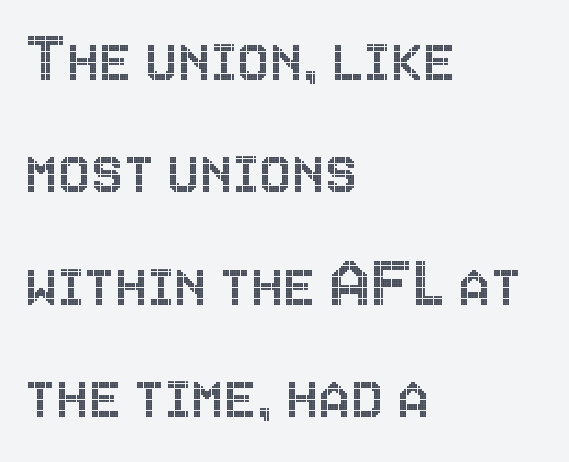
In terms of letterspacing, this is plain default setting. If you drew a line through each stem, it would be perfectly vertical. How would I describe the line gaps? Plain and ordinary. A typesetter would call this proportional, since set widths differ per character. Every row of glyphs begins at an identical x-position on the left.
